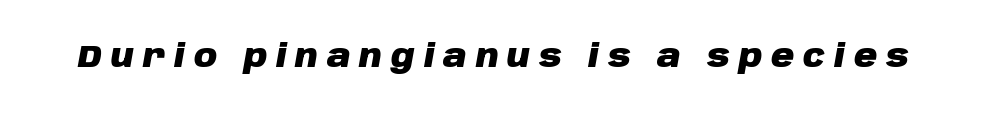
Q: Is the text bold? A: Yes.
Q: Is the text italic (slanted)? A: Yes, it leans right by about 10 degrees.
Q: Is the text underlined? A: No.
Q: Is the spacing between letters normal or unusually wide? A: Unusually wide.
Q: Width (condensed, normal, or wide)? A: Normal.
Q: Stroke contrast? A: Low.
Q: x-height? A: Large.
Q: Monospaced? A: No.
